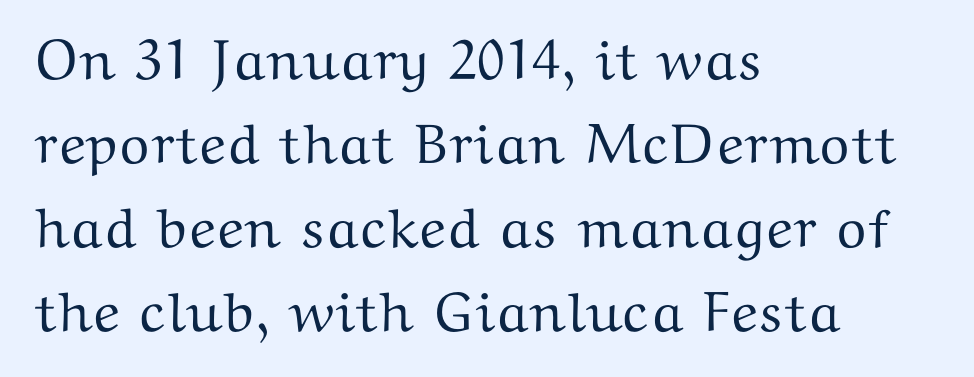
{"serif": "yes", "italic": "no", "width": "wide", "stroke_contrast": "medium", "x_height": "medium", "monospaced": "no", "underline": "no", "align": "left", "line_spacing": "normal", "line_spacing_ratio": 1.5, "letter_spacing": "normal", "letter_spacing_em": 0.0, "glyph_px": 56}
